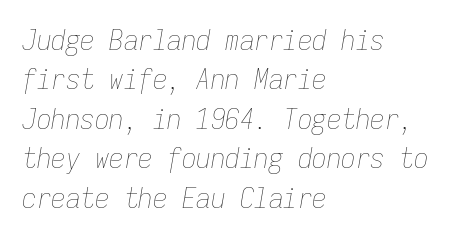
Q: Is the text bold? A: No.
Q: Is the text italic (slanted)? A: Yes, it leans right by about 9 degrees.
Q: Is the text underlined? A: No.
Q: How is the paragraph aligned? A: Left-aligned.
Q: Is the spacing between letters normal or unusually wide? A: Normal.
Q: Is the spacing between lines tight, normal or loose? A: Normal.
Q: Width (condensed, normal, or wide)? A: Condensed.
Q: Stroke contrast? A: Low.
Q: x-height? A: Medium.
Q: Monospaced? A: Yes.
